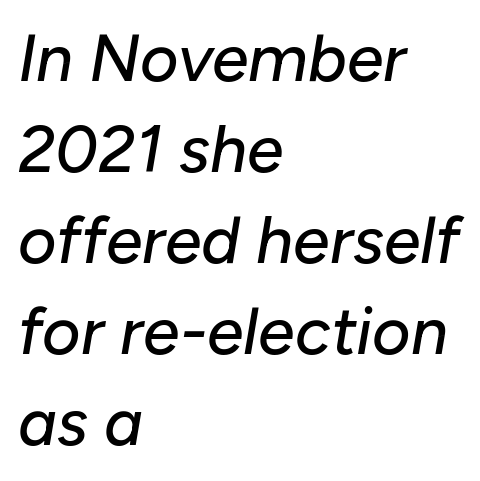
{"italic": "yes", "lean": "right", "slant_degrees": 10, "width": "normal", "stroke_contrast": "low", "x_height": "medium", "monospaced": "no", "underline": "no", "align": "left", "line_spacing": "normal", "line_spacing_ratio": 1.38, "letter_spacing": "normal", "letter_spacing_em": 0.0, "glyph_px": 66}
